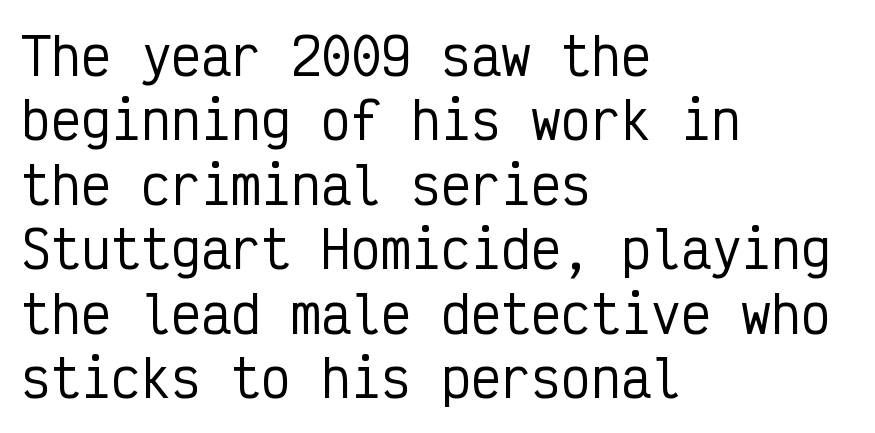
The image shows 50 px condensed sans-serif type, upright, monospaced; set left-aligned, normal line spacing (1.29x), normal letter spacing, not underlined; low stroke contrast and a medium x-height.
